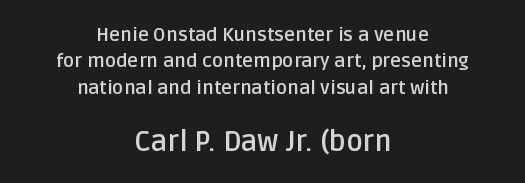
The image shows 28 px semibold sans-serif type, upright; set centered, normal line spacing (1.39x), normal letter spacing, not underlined; the second (bottom) block is 1.47x larger; low stroke contrast and a large x-height.
